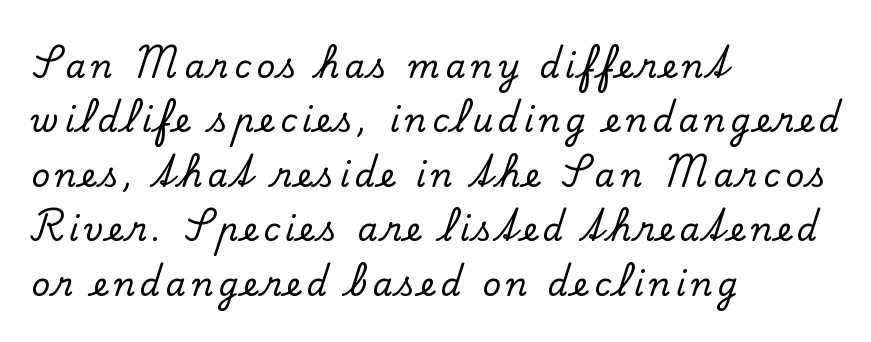
Q: Is the text italic (slanted)? A: Yes.
Q: Is the typeface a serif or a sans-serif typeface? A: Serif.
Q: Is the text underlined? A: No.
Q: How is the paragraph aligned? A: Left-aligned.
Q: Is the spacing between lines tight, normal or loose? A: Normal.
Q: Width (condensed, normal, or wide)? A: Normal.
Q: Stroke contrast? A: Low.
Q: x-height? A: Small.
Q: Monospaced? A: No.
